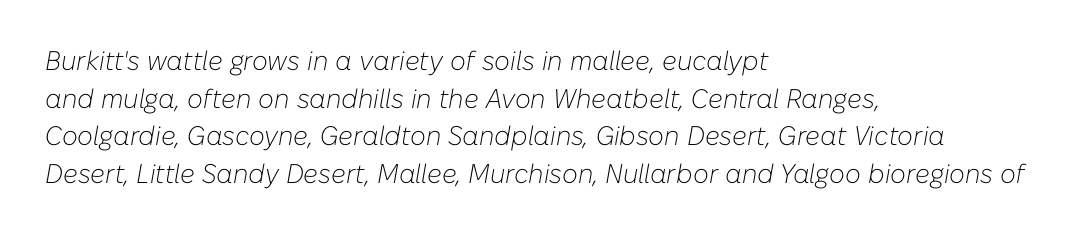
Visually the block forms a straight wall on the left and a jagged coastline on the right. The space beneath each line is pristine and unruled. Nothing unusual about the tracking: characters are spaced as the font intends. Caption: face not bold, strokes unweighted. There's an unmistakable incline to the writing here. Regarding leading, the lines here are spaced in the standard way.
